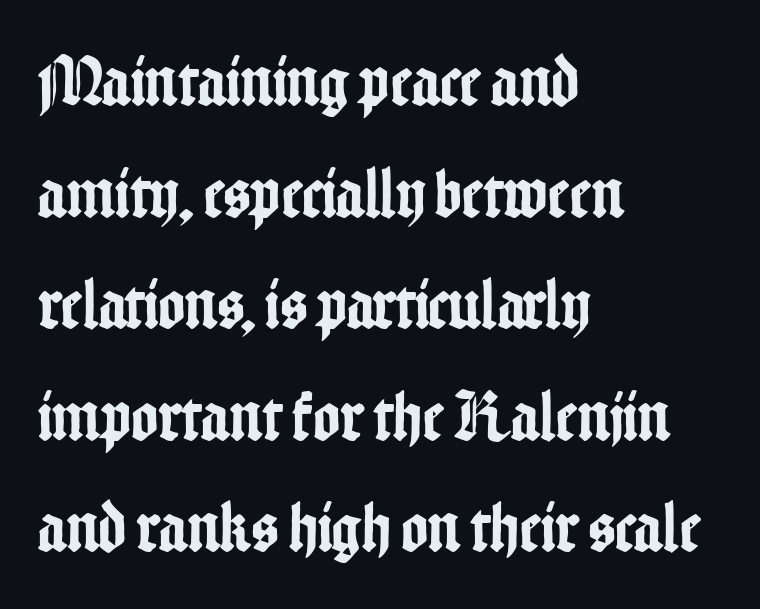
Do the characters align in a grid? No, the font is proportional. Leftover space on each line is placed entirely after the last word. Evenly set lines give the paragraph a standard silhouette. Any mark beneath the type? The region is blank. Rendered with straight, roman letterforms.
